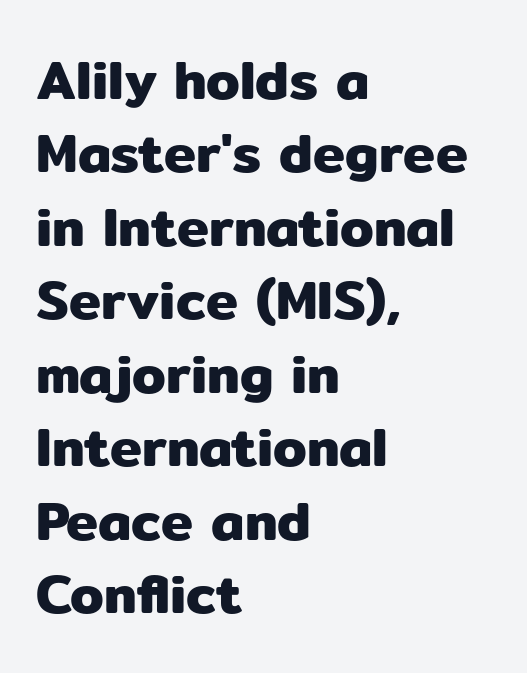
{"serif": "no", "italic": "no", "width": "normal", "stroke_contrast": "low", "x_height": "medium", "monospaced": "no", "underline": "no", "align": "left", "line_spacing": "normal", "line_spacing_ratio": 1.36, "letter_spacing": "normal", "letter_spacing_em": 0.0, "glyph_px": 54}
